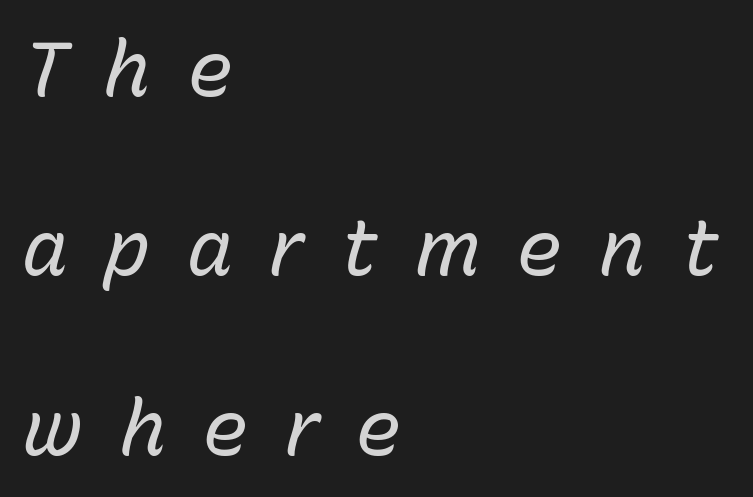
{"italic": "yes", "lean": "right", "slant_degrees": 15, "bold": "no", "weight": "regular", "width": "normal", "stroke_contrast": "low", "x_height": "medium", "monospaced": "no", "underline": "no", "align": "left", "line_spacing": "loose", "line_spacing_ratio": 2.33, "letter_spacing": "wide", "letter_spacing_em": 0.47, "glyph_px": 77}
